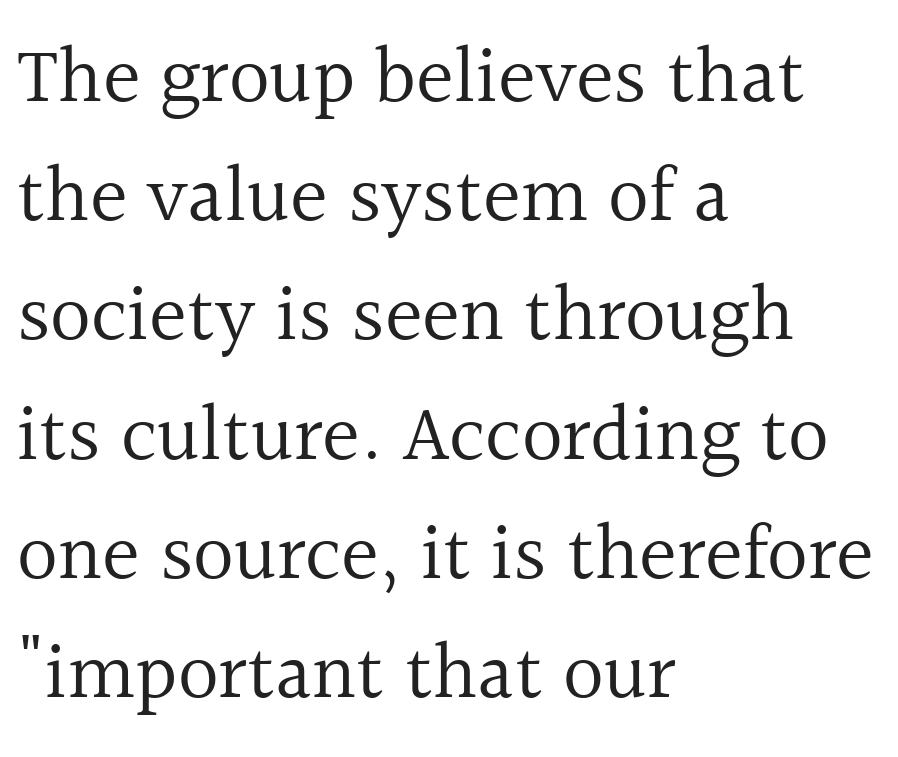
The image shows 80 px regular-weight serif type, upright; set left-aligned, normal line spacing (1.49x), normal letter spacing, not underlined; a medium x-height.
